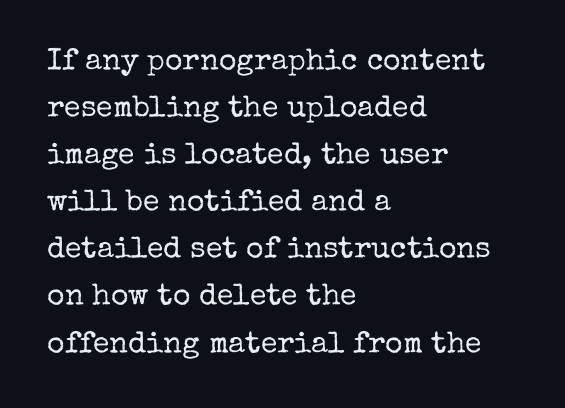
The gap between lines stays unmarked. The rendering uses natural spacing where letterforms have individual widths. Casual observation: everything's shoved over to the left. The lettering holds an erect, upright posture throughout. This is serif lettering, the kind often seen in printed books. No chunkiness to these letters — they're not bold.
